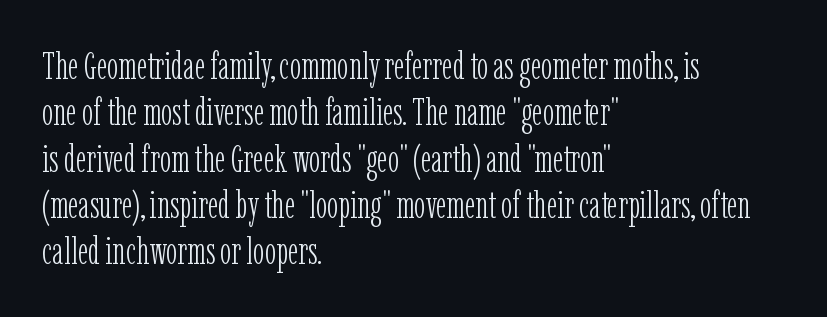
The type sits square on the baseline with zero lean. The letters carry serifs — small finishing strokes at the ends of their stems. These glyphs show unthickened strokes, regular width or finer. Spacing verdict: proportional, widths tailored to each character.
